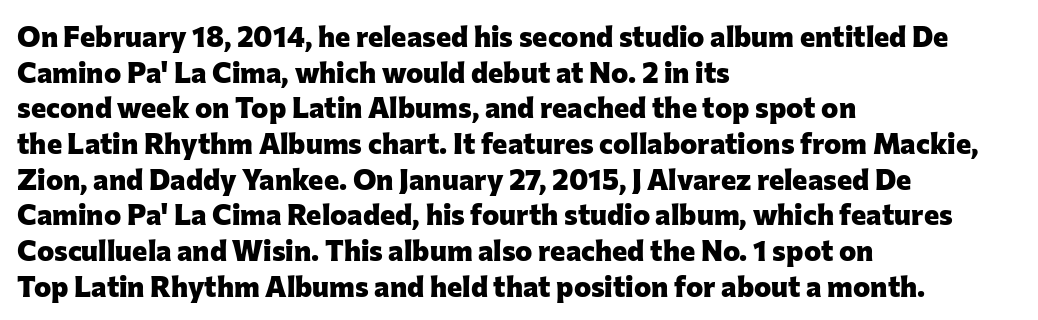
The image shows 29 px heavy sans-serif type, upright; set left-aligned, line spacing 1.23x, normal letter spacing, not underlined; low stroke contrast and a medium x-height.
